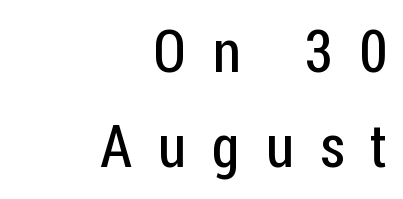
Q: Is the text bold? A: No.
Q: Is the text italic (slanted)? A: No, it is upright.
Q: Is the typeface a serif or a sans-serif typeface? A: Sans-serif.
Q: Is the text underlined? A: No.
Q: How is the paragraph aligned? A: Right-aligned.
Q: Is the spacing between letters normal or unusually wide? A: Unusually wide.
Q: Is the spacing between lines tight, normal or loose? A: Normal.
Q: Width (condensed, normal, or wide)? A: Condensed.
Q: Stroke contrast? A: Low.
Q: x-height? A: Medium.
Q: Monospaced? A: No.
